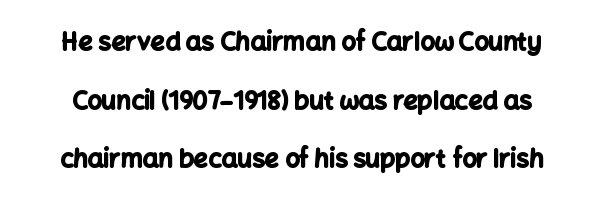
Is the letter spacing exaggerated? No — it looks like the ordinary default. Heavy-handed strokes throughout: this text is bold. Unlike italic type, these characters show no tilt at all. Bare-footed words on every line. The line-height multiplier appears high, well above default.
